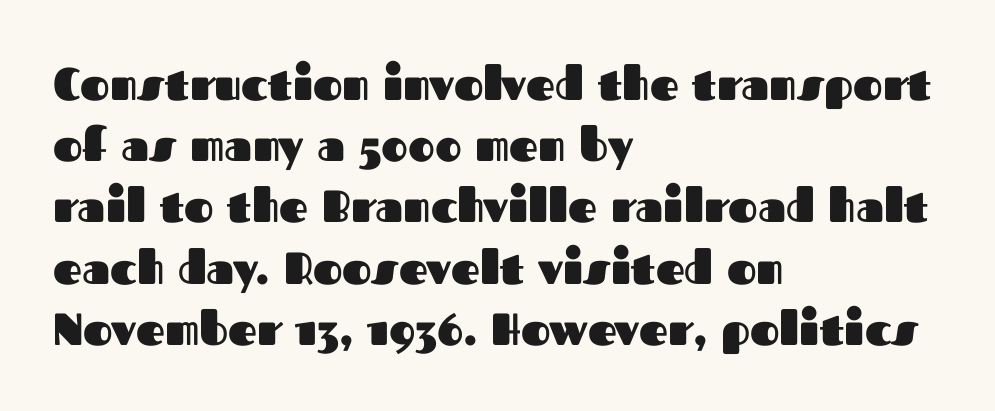
The image shows 45 px heavy sans-serif type, upright; set left-aligned, normal line spacing (1.36x), normal letter spacing, not underlined; medium stroke contrast and a medium x-height.
